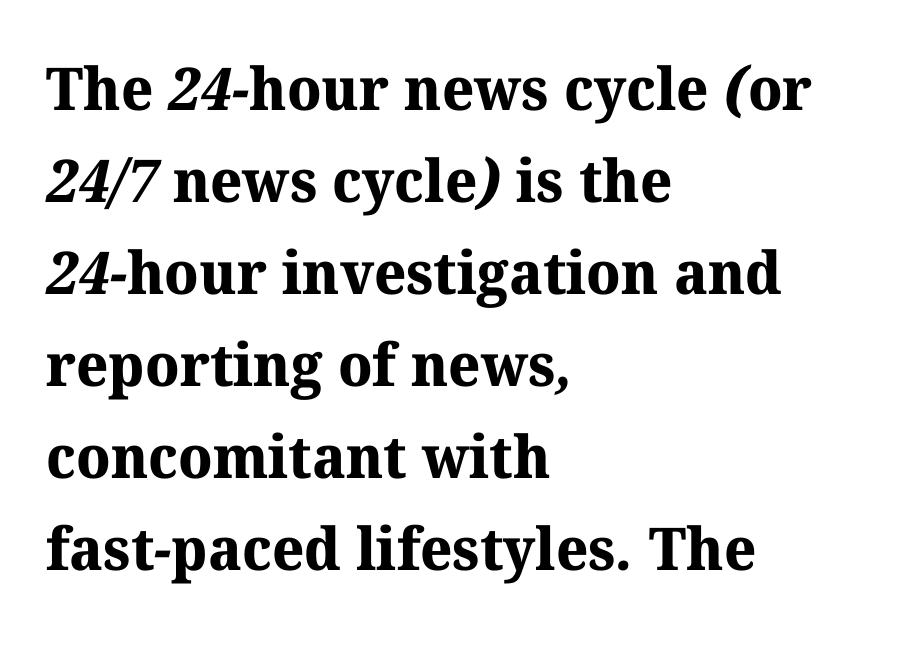
Q: Is the text bold? A: Yes.
Q: Is the typeface a serif or a sans-serif typeface? A: Serif.
Q: Is the text underlined? A: No.
Q: How is the paragraph aligned? A: Left-aligned.
Q: Is the spacing between letters normal or unusually wide? A: Normal.
Q: Is the spacing between lines tight, normal or loose? A: Normal.
Q: Width (condensed, normal, or wide)? A: Normal.
Q: Stroke contrast? A: Medium.
Q: x-height? A: Medium.
Q: Monospaced? A: No.
